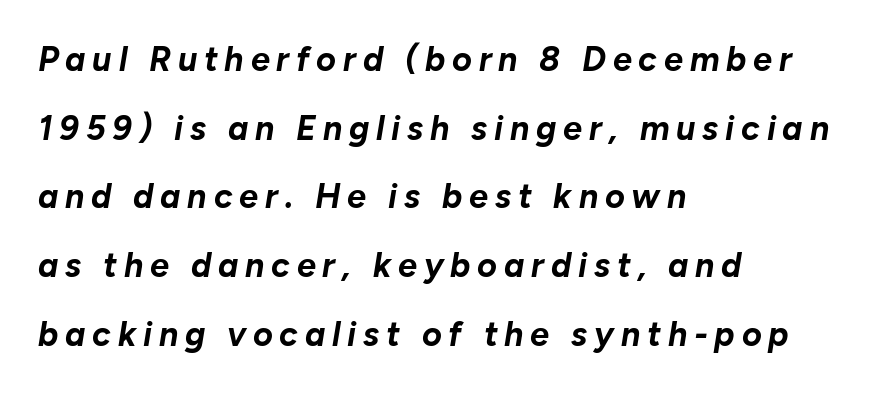
{"italic": "yes", "lean": "right", "slant_degrees": 10, "bold": "yes", "weight": "bold", "width": "normal", "stroke_contrast": "low", "x_height": "medium", "monospaced": "no", "underline": "no", "align": "left", "line_spacing": "loose", "line_spacing_ratio": 2.02, "letter_spacing": "wide", "letter_spacing_em": 0.2, "glyph_px": 34}
